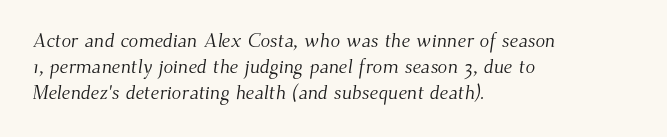
The image shows 20 px text type; set left-aligned, normal line spacing (1.29x), normal letter spacing, not underlined.
